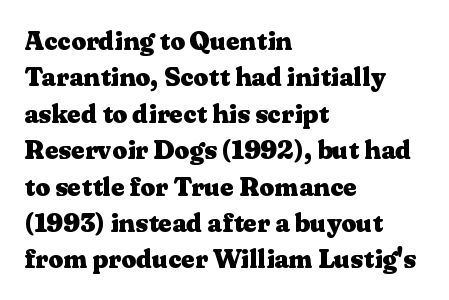
The image shows 26 px bold type, upright; set left-aligned, normal line spacing (1.4x), normal letter spacing, not underlined.
